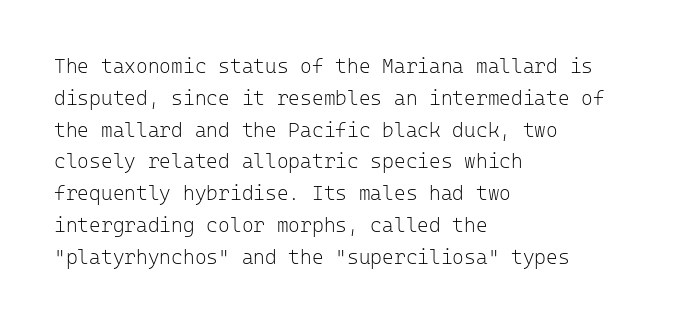
{"italic": "no", "bold": "no", "underline": "no", "align": "left", "line_spacing": "normal", "line_spacing_ratio": 1.59, "letter_spacing": "normal", "letter_spacing_em": 0.0, "glyph_px": 20}
